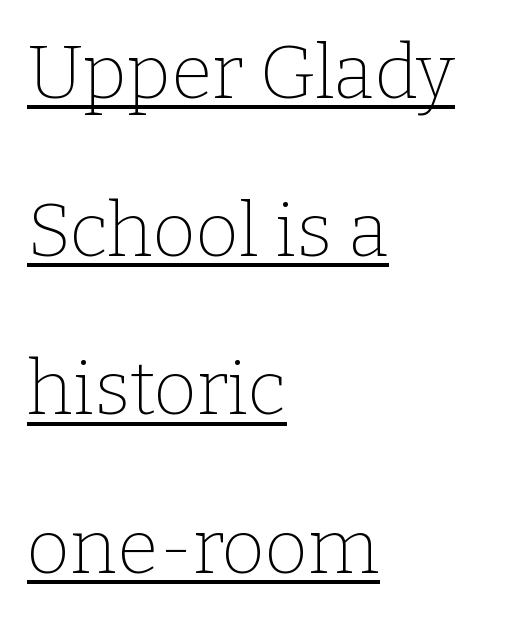
The image shows 75 px thin serif type, upright; set left-aligned, loose line spacing (2.11x), normal letter spacing, underlined; low stroke contrast and a medium x-height.
